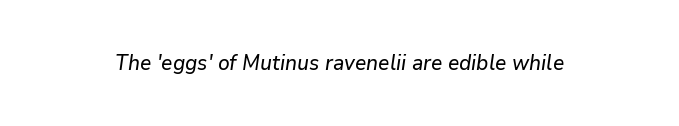
{"italic": "yes", "lean": "right", "slant_degrees": 9, "underline": "no", "letter_spacing": "normal", "letter_spacing_em": 0.0, "glyph_px": 21}
